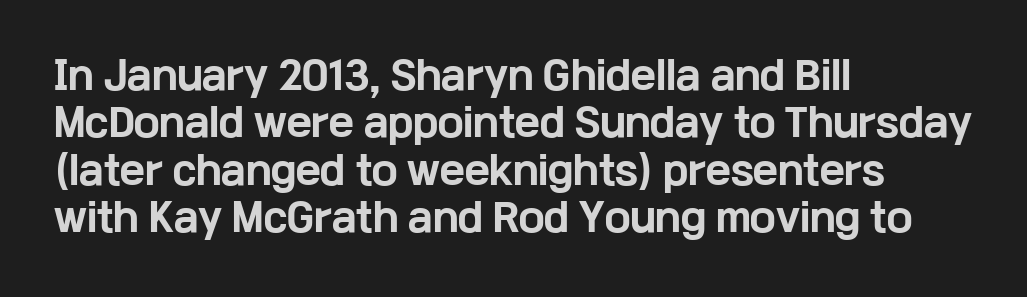
Q: Is the text bold? A: Yes.
Q: Is the text italic (slanted)? A: No, it is upright.
Q: Is the typeface a serif or a sans-serif typeface? A: Sans-serif.
Q: Is the text underlined? A: No.
Q: How is the paragraph aligned? A: Left-aligned.
Q: Is the spacing between letters normal or unusually wide? A: Normal.
Q: Is the spacing between lines tight, normal or loose? A: Normal.
Q: Width (condensed, normal, or wide)? A: Wide.
Q: Stroke contrast? A: Low.
Q: x-height? A: Medium.
Q: Monospaced? A: No.
